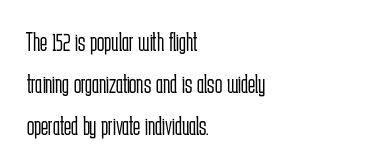
The image shows 27 px text type, upright; set left-aligned, normal line spacing (1.55x), normal letter spacing, not underlined.
